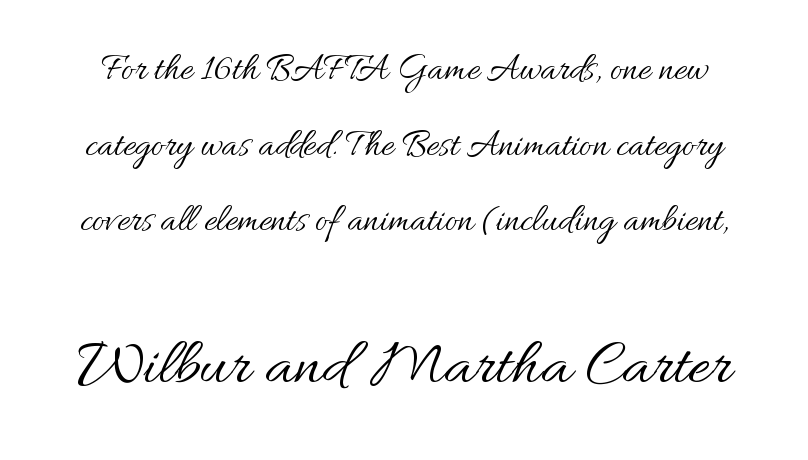
{"bold": "no", "weight": "regular", "width": "normal", "stroke_contrast": "medium", "x_height": "small", "monospaced": "no", "underline": "no", "line_spacing": "loose", "line_spacing_ratio": 1.99, "letter_spacing": "normal", "letter_spacing_em": 0.0, "larger_block": "second", "size_ratio": 1.76, "glyph_px": 67}
